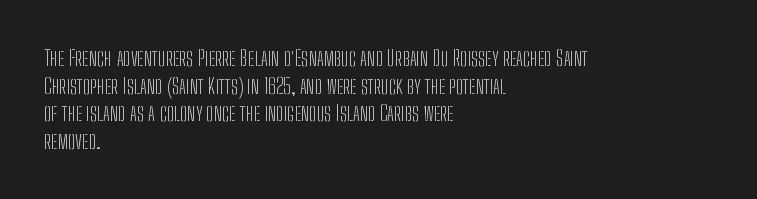
Q: Is the text bold? A: No.
Q: Is the text italic (slanted)? A: No, it is upright.
Q: Is the text underlined? A: No.
Q: How is the paragraph aligned? A: Left-aligned.
Q: Is the spacing between letters normal or unusually wide? A: Normal.
Q: Is the spacing between lines tight, normal or loose? A: Normal.
